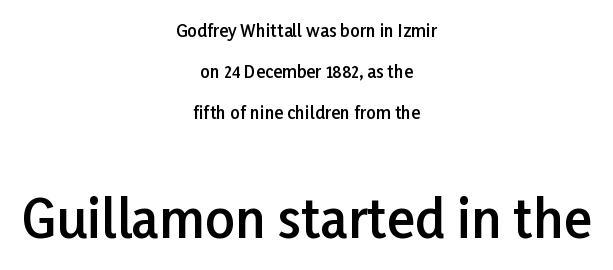
The image shows 52 px semibold sans-serif type, upright; set centered, loose line spacing (2.4x), normal letter spacing, not underlined; the second (bottom) block is 3.06x larger; low stroke contrast and a medium x-height.
